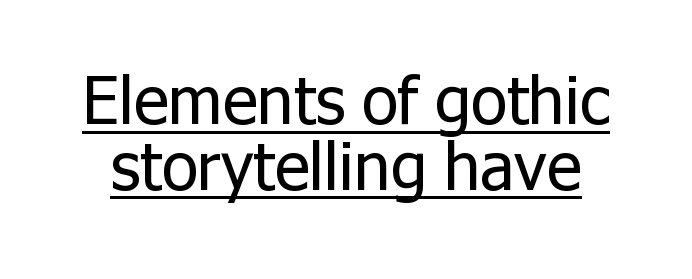
The image shows 67 px regular-weight sans-serif type, upright; set tight line spacing (0.98x), normal letter spacing, underlined; low stroke contrast and a medium x-height.
